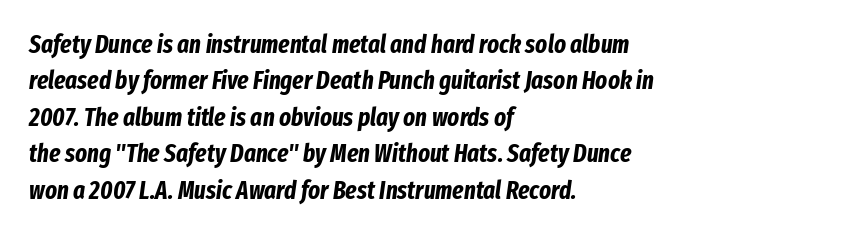
The image shows 25 px bold type, italic (leaning right); set left-aligned, normal line spacing (1.46x), normal letter spacing, not underlined.
